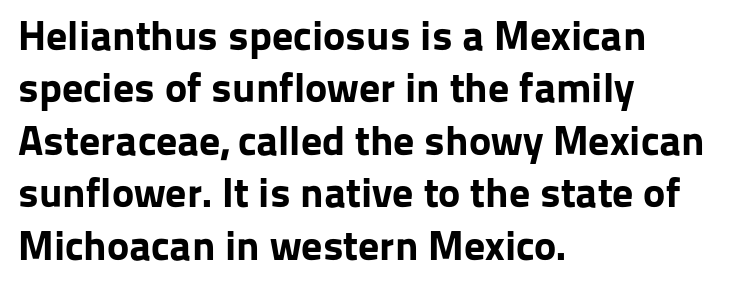
Q: Is the text bold? A: Yes.
Q: Is the text italic (slanted)? A: No, it is upright.
Q: Is the typeface a serif or a sans-serif typeface? A: Sans-serif.
Q: Is the text underlined? A: No.
Q: How is the paragraph aligned? A: Left-aligned.
Q: Is the spacing between letters normal or unusually wide? A: Normal.
Q: Is the spacing between lines tight, normal or loose? A: Normal.
Q: Width (condensed, normal, or wide)? A: Normal.
Q: Stroke contrast? A: Low.
Q: x-height? A: Medium.
Q: Monospaced? A: No.
